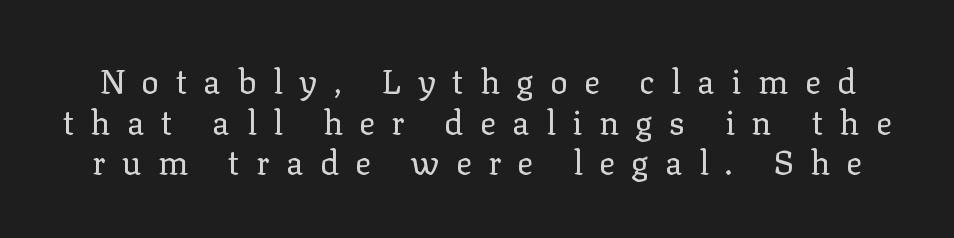
The image shows 33 px regular-weight serif type, upright; set line spacing 1.23x, unusually wide letter spacing (+0.5 em), not underlined; low stroke contrast and a medium x-height.
